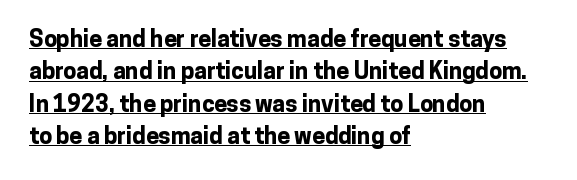
The image shows 23 px bold type, upright; set left-aligned, normal line spacing (1.41x), normal letter spacing, underlined.
